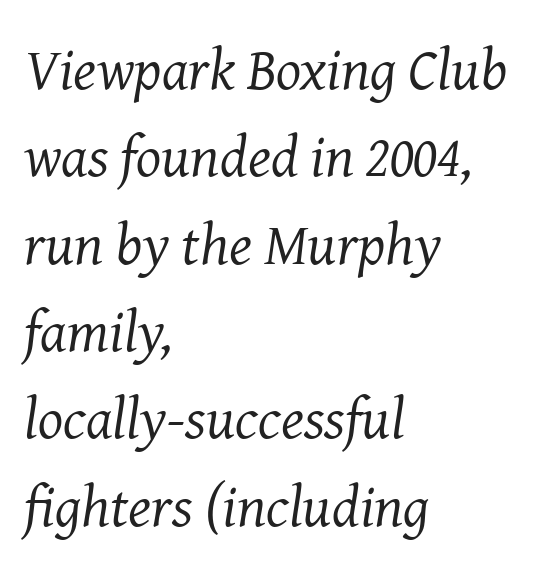
Tracking value appears to be zero — textbook default spacing. Quick note: underline off. The ragged edge is on the right, which tells us the setting is flush left. The strokes carry an ordinary text weight at most. Each letter keeps its own natural width here, so spacing adapts to shape.
